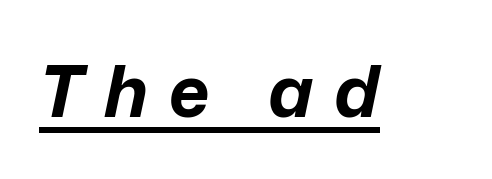
You'd pick this weight for a headline — it's a proper bold. Honestly, the underline is the first thing you notice here. Spacing verdict: proportional, widths tailored to each character. Look at the tracking — it's clearly loosened, letters drifting apart.
